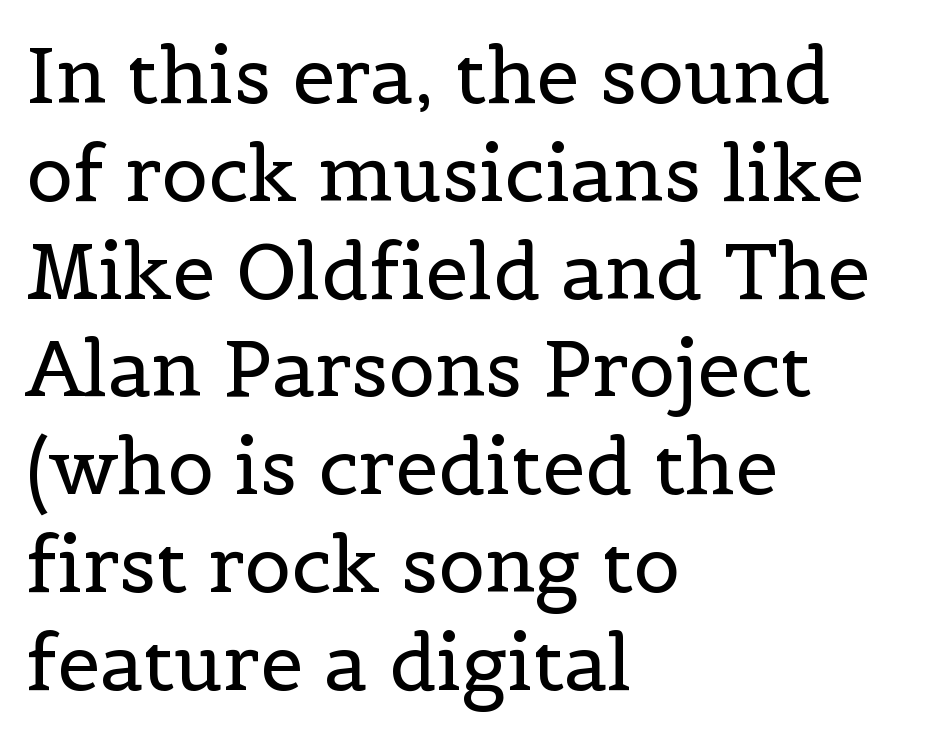
Q: Is the text bold? A: No.
Q: Is the text italic (slanted)? A: No, it is upright.
Q: Is the typeface a serif or a sans-serif typeface? A: Serif.
Q: Is the text underlined? A: No.
Q: How is the paragraph aligned? A: Left-aligned.
Q: Is the spacing between letters normal or unusually wide? A: Normal.
Q: Is the spacing between lines tight, normal or loose? A: Normal.
Q: Width (condensed, normal, or wide)? A: Normal.
Q: x-height? A: Medium.
Q: Monospaced? A: No.
